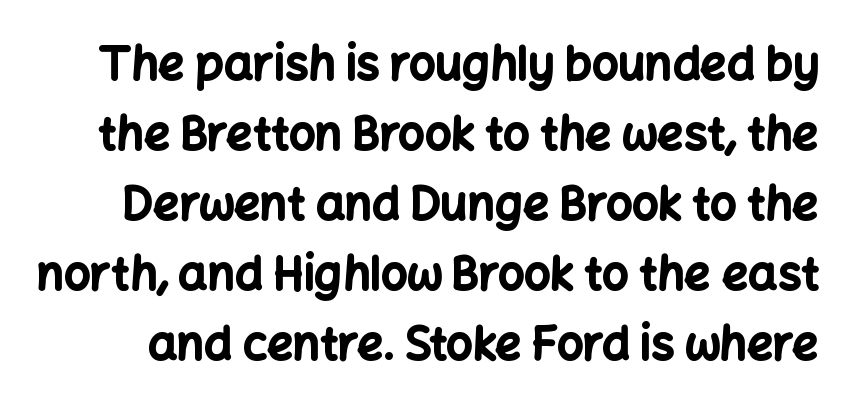
The image shows 46 px bold sans-serif type, upright; set normal line spacing (1.52x), normal letter spacing, not underlined; low stroke contrast and a medium x-height.
